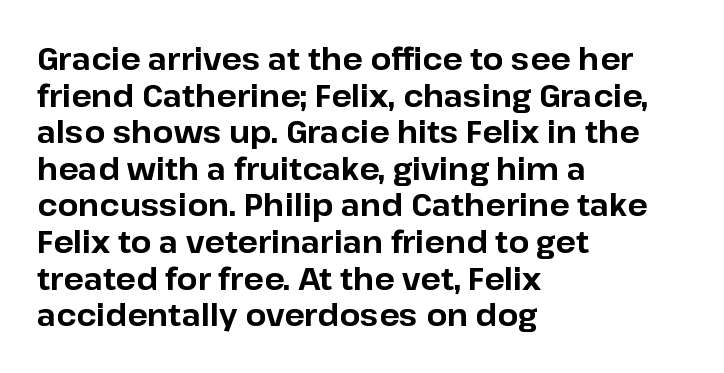
Varying glyph widths throughout — classic text-font behaviour. A classic flush-left, rag-right setting is used for this passage. You could call the tracking neutral — neither tight nor loose. The passage shown is not underscored anywhere.
